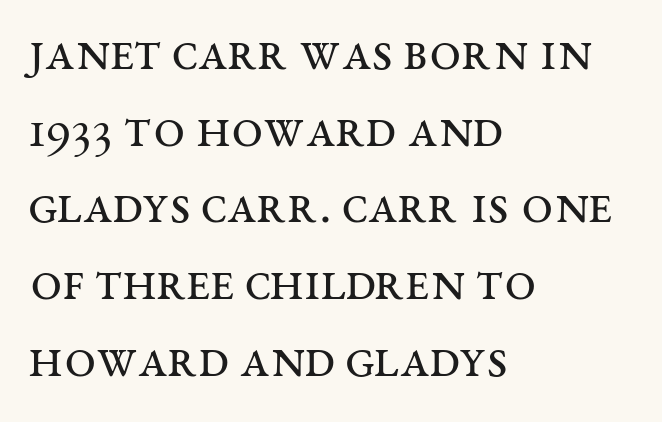
The image shows 56 px regular-weight, wide serif type, upright; set left-aligned, normal line spacing (1.37x), normal letter spacing, not underlined; medium stroke contrast and a large x-height.
